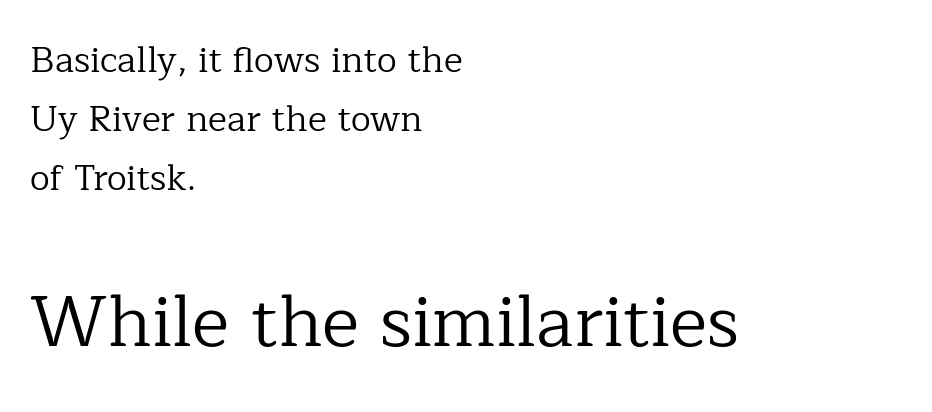
The letterforms sit shoulder to shoulder at normal distance. All the whitespace from short lines collects on the right. Vertically, the passage feels balanced, rows spaced as you'd expect. Weight class: somewhere from thin through regular. Just letters on the line, the space beneath them empty. The composition opens small and finishes big.
